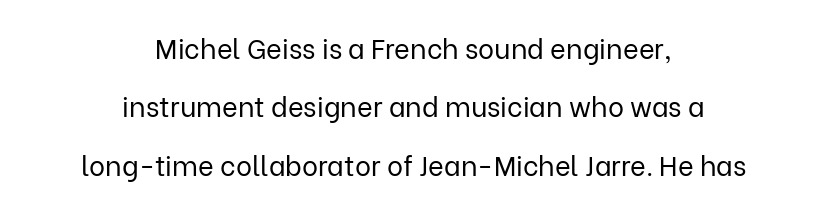
Q: Is the text bold? A: No.
Q: Is the text italic (slanted)? A: No, it is upright.
Q: Is the text underlined? A: No.
Q: How is the paragraph aligned? A: Centered.
Q: Is the spacing between letters normal or unusually wide? A: Normal.
Q: Is the spacing between lines tight, normal or loose? A: Loose.
